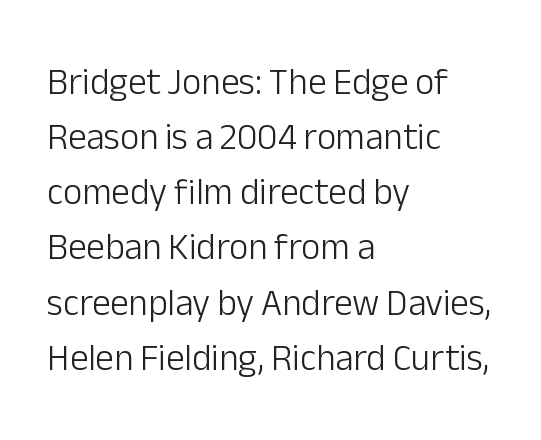
If you drew a ruler down the left edge, every line would touch it. Tracking here is standard; glyphs follow each other at the usual distance. Is there any slant? The stems are plumb. If you measured baseline to baseline, you'd find a middling distance.
